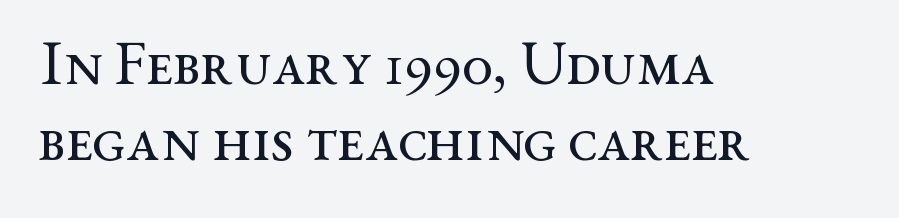
The image shows 63 px regular-weight, wide serif type, upright; set left-aligned, line spacing 1.2x, normal letter spacing, not underlined; medium stroke contrast and a medium x-height.
